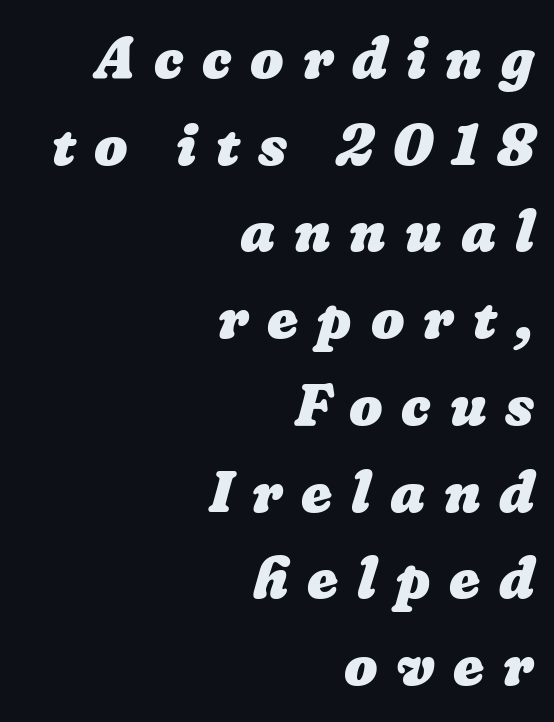
{"bold": "yes", "weight": "heavy", "width": "normal", "stroke_contrast": "low", "x_height": "medium", "monospaced": "no", "underline": "no", "align": "right", "line_spacing": "normal", "line_spacing_ratio": 1.47, "letter_spacing": "wide", "letter_spacing_em": 0.32, "glyph_px": 59}
